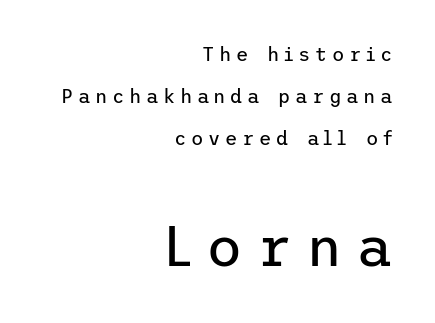
{"serif": "no", "italic": "no", "bold": "no", "weight": "regular", "width": "normal", "stroke_contrast": "low", "x_height": "medium", "underline": "no", "align": "right", "line_spacing": "loose", "line_spacing_ratio": 2.22, "letter_spacing": "wide", "letter_spacing_em": 0.24, "larger_block": "second", "size_ratio": 2.95, "glyph_px": 56}
